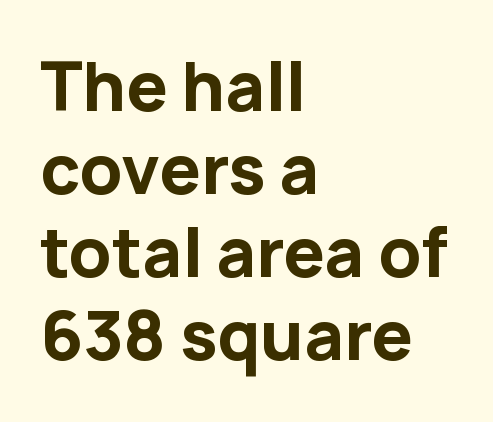
The image shows 66 px bold sans-serif type, upright; set left-aligned, normal line spacing (1.26x), normal letter spacing, not underlined; low stroke contrast and a medium x-height.
